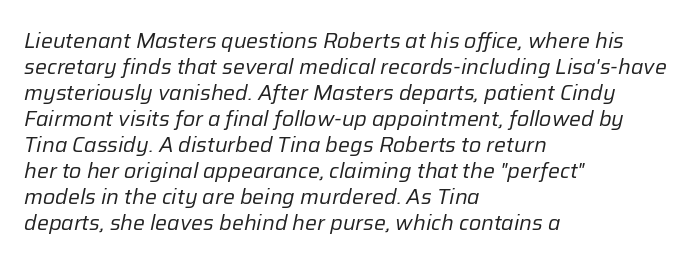
Q: Is the text bold? A: No.
Q: Is the text italic (slanted)? A: Yes, it leans right by about 12 degrees.
Q: Is the text underlined? A: No.
Q: How is the paragraph aligned? A: Left-aligned.
Q: Is the spacing between letters normal or unusually wide? A: Normal.
